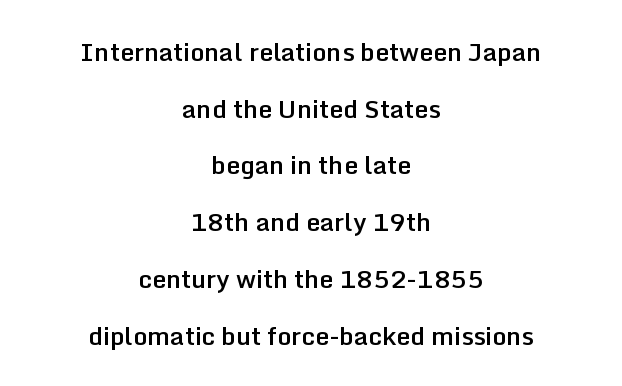
{"italic": "no", "bold": "semi", "underline": "no", "align": "center", "line_spacing": "loose", "line_spacing_ratio": 2.27, "letter_spacing": "normal", "letter_spacing_em": 0.0, "glyph_px": 25}
